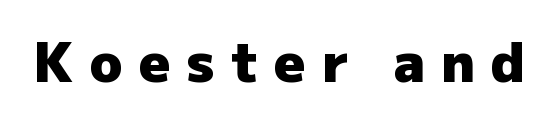
In terms of posture, this sample is upright. Someone cranked the tracking dial way up on this one. Note: no serifs on the glyphs. Emphasis by weight is at full strength: bold. You could not count columns in this text — the font is proportionally spaced.
